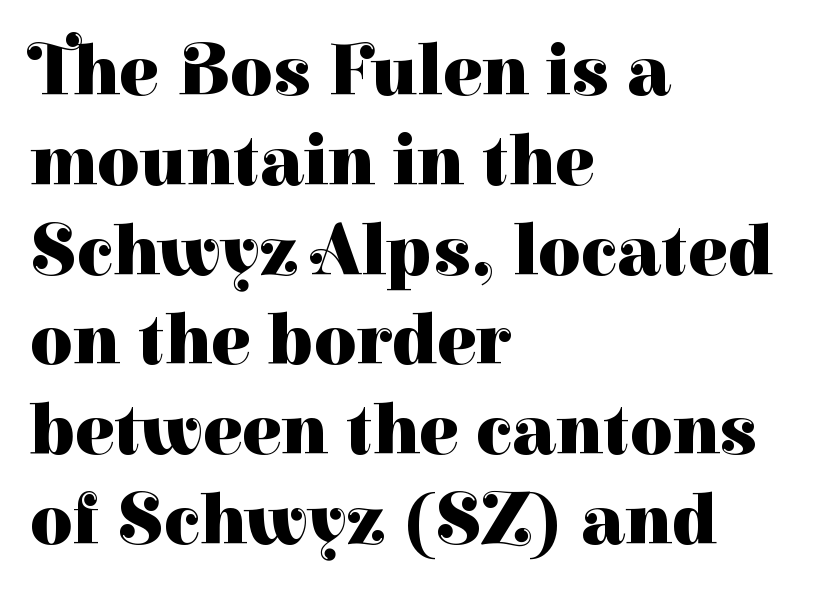
Q: Is the text bold? A: Yes.
Q: Is the text italic (slanted)? A: No, it is upright.
Q: Is the typeface a serif or a sans-serif typeface? A: Serif.
Q: Is the text underlined? A: No.
Q: How is the paragraph aligned? A: Left-aligned.
Q: Is the spacing between letters normal or unusually wide? A: Normal.
Q: Width (condensed, normal, or wide)? A: Normal.
Q: Stroke contrast? A: High.
Q: x-height? A: Medium.
Q: Monospaced? A: No.
